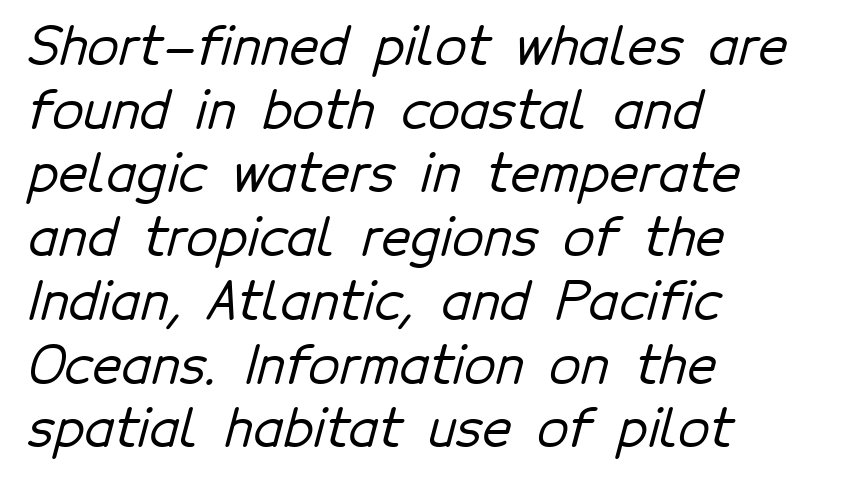
{"serif": "no", "width": "normal", "stroke_contrast": "low", "x_height": "medium", "monospaced": "no", "underline": "no", "align": "left", "line_spacing": "normal", "line_spacing_ratio": 1.25, "letter_spacing": "normal", "letter_spacing_em": 0.0, "glyph_px": 51}
